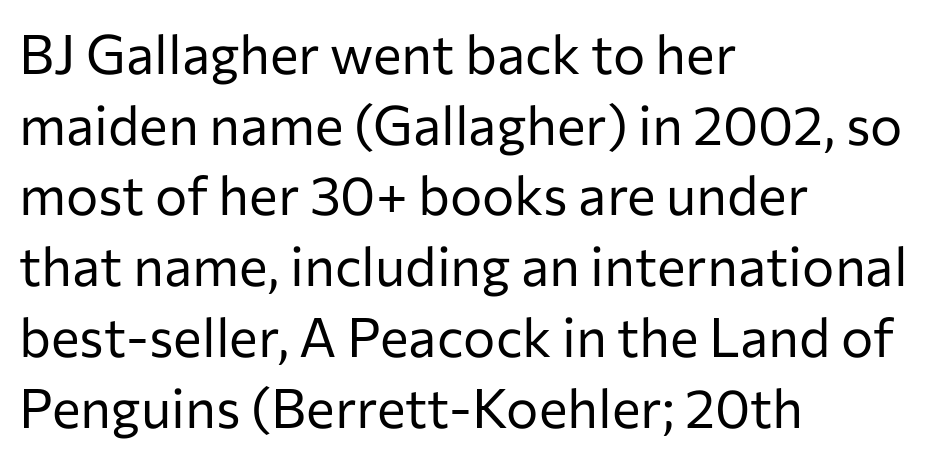
Q: Is the text bold? A: No.
Q: Is the text italic (slanted)? A: No, it is upright.
Q: Is the typeface a serif or a sans-serif typeface? A: Sans-serif.
Q: Is the text underlined? A: No.
Q: How is the paragraph aligned? A: Left-aligned.
Q: Is the spacing between letters normal or unusually wide? A: Normal.
Q: Is the spacing between lines tight, normal or loose? A: Normal.
Q: Width (condensed, normal, or wide)? A: Normal.
Q: Stroke contrast? A: Low.
Q: x-height? A: Medium.
Q: Monospaced? A: No.
